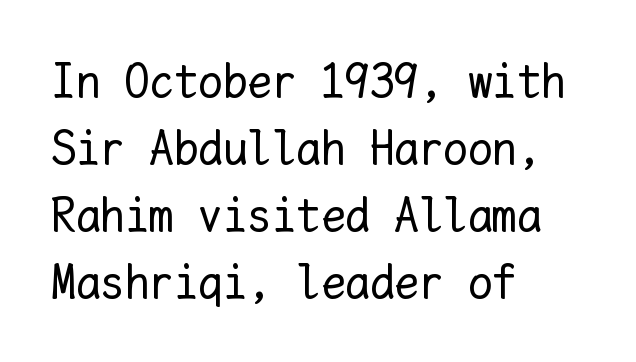
{"italic": "no", "bold": "no", "weight": "regular", "width": "normal", "stroke_contrast": "low", "x_height": "medium", "monospaced": "yes", "underline": "no", "align": "left", "line_spacing": "normal", "line_spacing_ratio": 1.37, "letter_spacing": "normal", "letter_spacing_em": 0.0, "glyph_px": 49}
